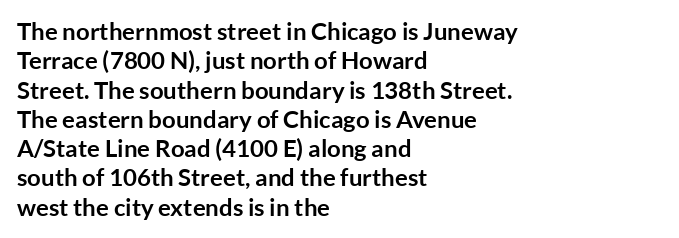
{"italic": "no", "bold": "yes", "underline": "no", "align": "left", "line_spacing_ratio": 1.22, "letter_spacing": "normal", "letter_spacing_em": 0.0, "glyph_px": 24}
